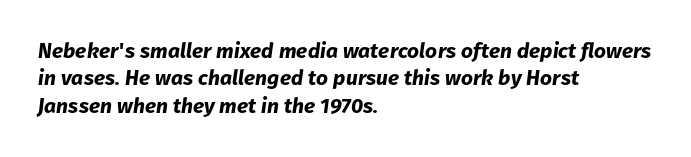
Caption: bold face, heavy strokes. Horizontal bands of white between lines are of average thickness. Here the glyphs are tracked normally, forming tight word shapes. Posture: slanted. A student would call this left alignment; a typographer would say flush left, rag right. Plain, unruled lines of type.
